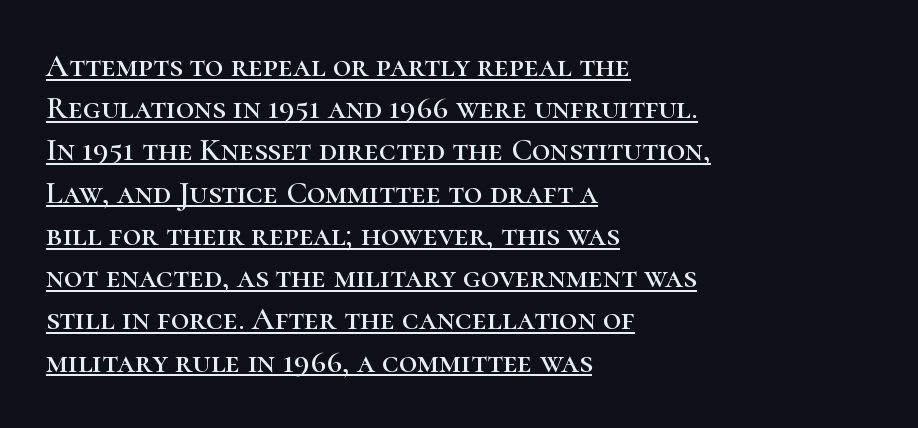
Q: Is the text italic (slanted)? A: No, it is upright.
Q: Is the typeface a serif or a sans-serif typeface? A: Serif.
Q: Is the text underlined? A: Yes.
Q: How is the paragraph aligned? A: Left-aligned.
Q: Is the spacing between letters normal or unusually wide? A: Normal.
Q: Is the spacing between lines tight, normal or loose? A: Normal.
Q: Width (condensed, normal, or wide)? A: Normal.
Q: Stroke contrast? A: High.
Q: x-height? A: Medium.
Q: Monospaced? A: No.
